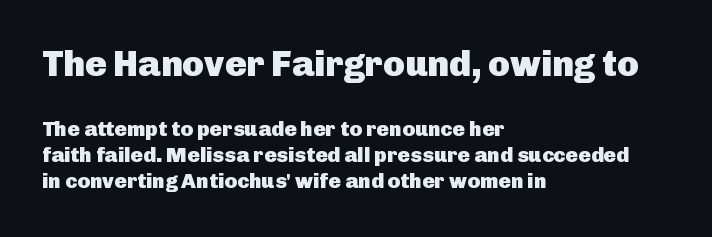
The image shows 36 px heavy sans-serif type, upright; set left-aligned, normal line spacing (1.25x), normal letter spacing, not underlined; the first (top) block is 1.71x larger; low stroke contrast and a medium x-height.
